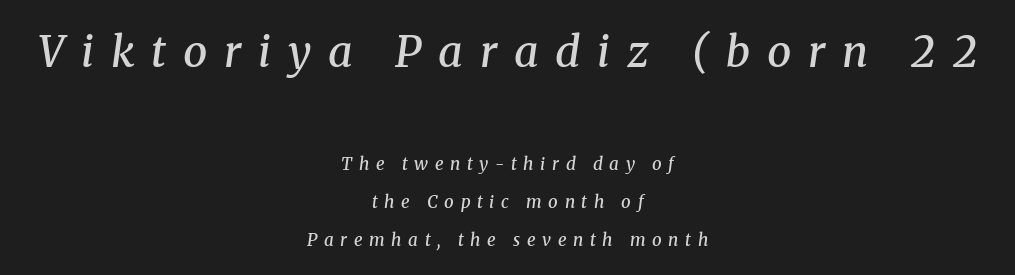
The image shows 43 px semibold serif type, italic (leaning right); set centered, loose line spacing (2.21x), unusually wide letter spacing (+0.39 em), not underlined; the first (top) block is 2.53x larger; medium stroke contrast and a medium x-height.
